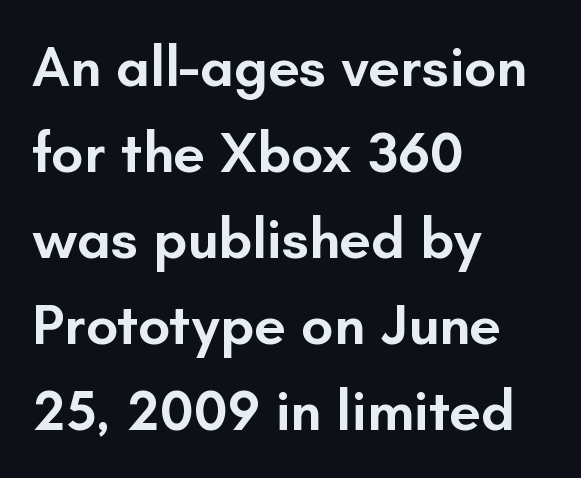
Q: Is the text bold? A: Semi-bold.
Q: Is the text italic (slanted)? A: No, it is upright.
Q: Is the typeface a serif or a sans-serif typeface? A: Sans-serif.
Q: Is the text underlined? A: No.
Q: How is the paragraph aligned? A: Left-aligned.
Q: Is the spacing between letters normal or unusually wide? A: Normal.
Q: Is the spacing between lines tight, normal or loose? A: Normal.
Q: Width (condensed, normal, or wide)? A: Normal.
Q: Stroke contrast? A: Low.
Q: x-height? A: Small.
Q: Monospaced? A: No.
